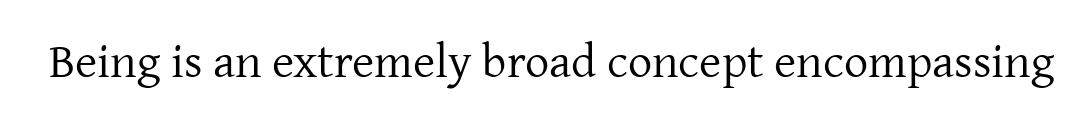
The image shows 48 px regular-weight serif type, upright; set normal letter spacing, not underlined; low stroke contrast and a medium x-height.
